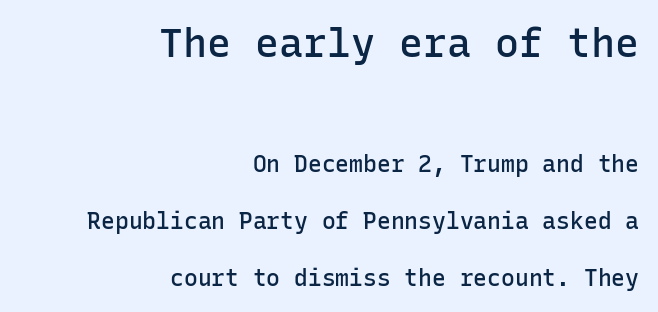
Type without underlining. A fair bit of extra ink — the face is semibold, not bold. Each letter's strokes conclude bluntly, with no projecting serifs. Widely set lines give the paragraph a tall, airy silhouette. Is this a fixed-width face? Yes — each glyph sits in an identical cell.
